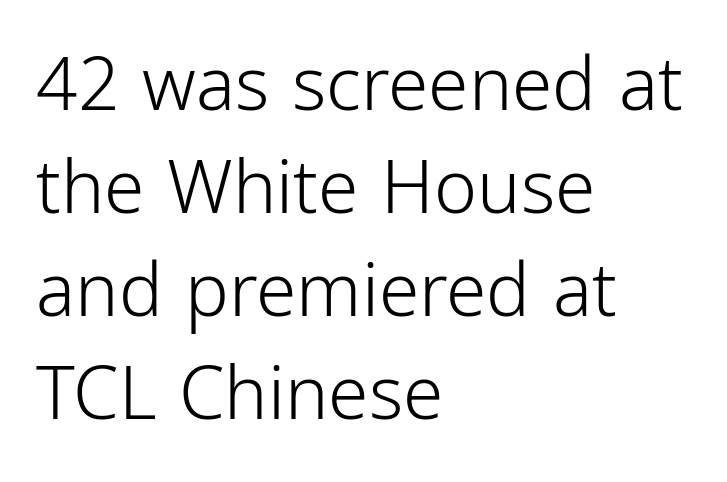
Students, observe: this is what conventionally led text looks like. These lines keep a tight, regular rhythm from letter to letter. Every character sits straight up, as roman type does. Layout note: lines flush left. Character widths vary here, with narrow letters taking less room than wide ones. Letters rest on an invisible, unmarked baseline.
